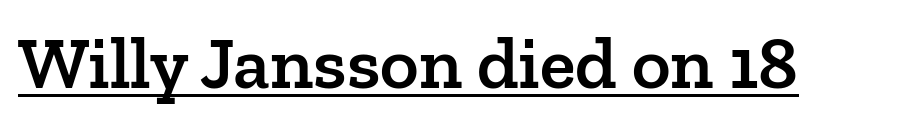
The image shows 74 px semibold serif type, upright; set normal letter spacing, underlined; low stroke contrast and a medium x-height.
